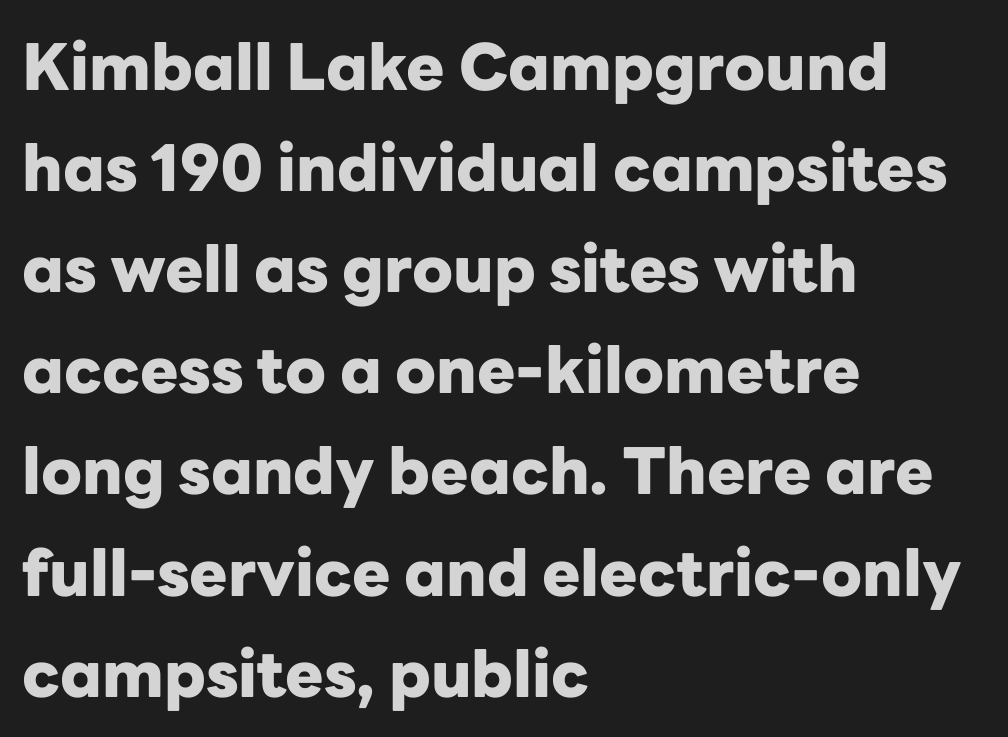
No feet cap the strokes, marking this as sans-serif type. These lines sit exactly where default settings would place them. Character widths vary here, with narrow letters taking less room than wide ones. Strong, thick strokes mark this as bold type. The string is rendered with underlining switched off.
